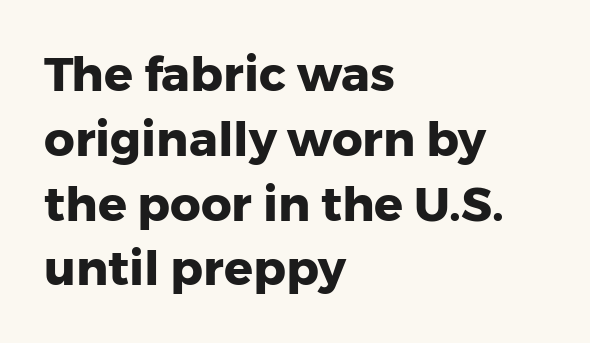
Quick note: underline off. The letters stand straight up with perfectly vertical stems. Does the type have serifs? No, each stem ends abruptly. Successive baselines arrive at the customary interval.
